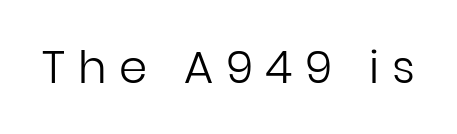
{"serif": "no", "italic": "no", "bold": "no", "weight": "regular", "width": "normal", "stroke_contrast": "low", "x_height": "medium", "monospaced": "no", "underline": "no", "letter_spacing": "wide", "letter_spacing_em": 0.28, "glyph_px": 45}
